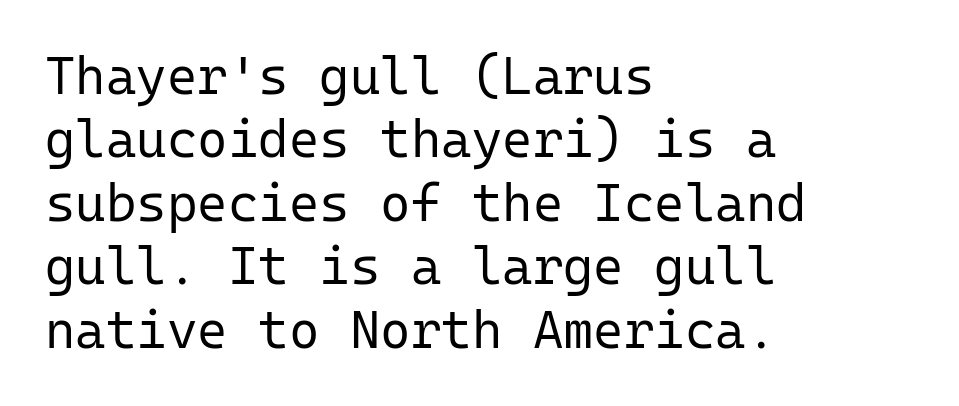
Q: Is the text bold? A: No.
Q: Is the text italic (slanted)? A: No, it is upright.
Q: Is the typeface a serif or a sans-serif typeface? A: Sans-serif.
Q: Is the text underlined? A: No.
Q: How is the paragraph aligned? A: Left-aligned.
Q: Is the spacing between letters normal or unusually wide? A: Normal.
Q: Width (condensed, normal, or wide)? A: Normal.
Q: Stroke contrast? A: Low.
Q: x-height? A: Medium.
Q: Monospaced? A: Yes.
